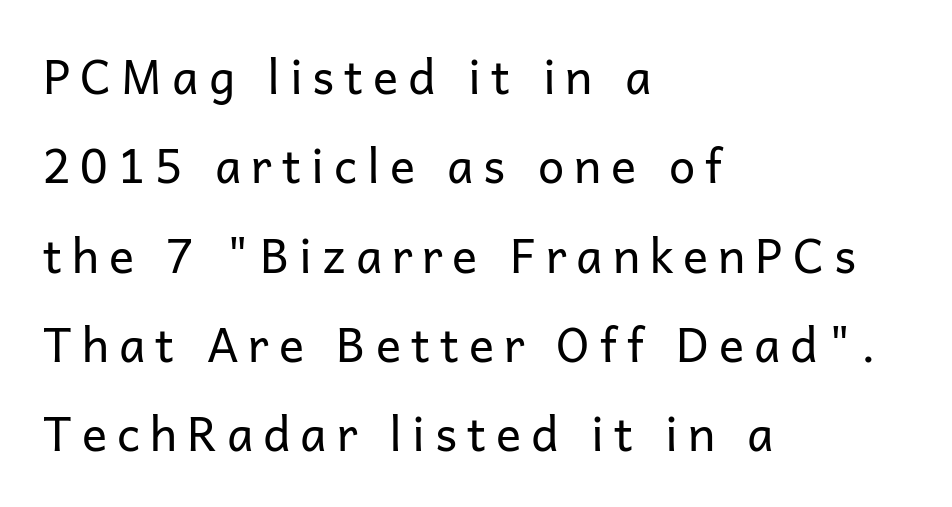
Q: Is the text bold? A: No.
Q: Is the text italic (slanted)? A: No, it is upright.
Q: Is the typeface a serif or a sans-serif typeface? A: Sans-serif.
Q: Is the text underlined? A: No.
Q: How is the paragraph aligned? A: Left-aligned.
Q: Is the spacing between letters normal or unusually wide? A: Unusually wide.
Q: Is the spacing between lines tight, normal or loose? A: Loose.
Q: Width (condensed, normal, or wide)? A: Normal.
Q: Stroke contrast? A: Low.
Q: x-height? A: Medium.
Q: Monospaced? A: No.
